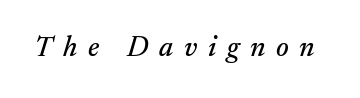
Q: Is the text italic (slanted)? A: Yes, it leans right by about 17 degrees.
Q: Is the typeface a serif or a sans-serif typeface? A: Serif.
Q: Is the text underlined? A: No.
Q: Is the spacing between letters normal or unusually wide? A: Unusually wide.
Q: Width (condensed, normal, or wide)? A: Normal.
Q: Stroke contrast? A: Medium.
Q: x-height? A: Small.
Q: Monospaced? A: No.
